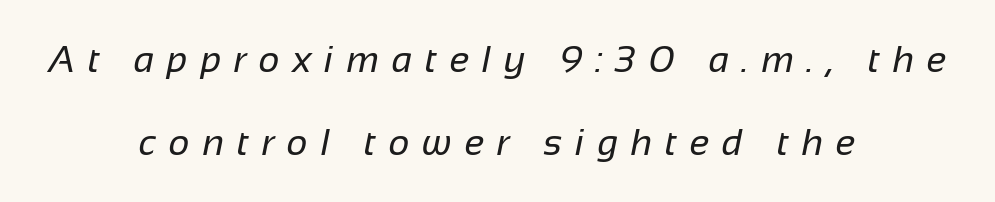
Q: Is the text bold? A: No.
Q: Is the typeface a serif or a sans-serif typeface? A: Sans-serif.
Q: Is the text underlined? A: No.
Q: How is the paragraph aligned? A: Centered.
Q: Is the spacing between letters normal or unusually wide? A: Unusually wide.
Q: Is the spacing between lines tight, normal or loose? A: Loose.
Q: Width (condensed, normal, or wide)? A: Normal.
Q: Stroke contrast? A: Low.
Q: x-height? A: Medium.
Q: Monospaced? A: No.
